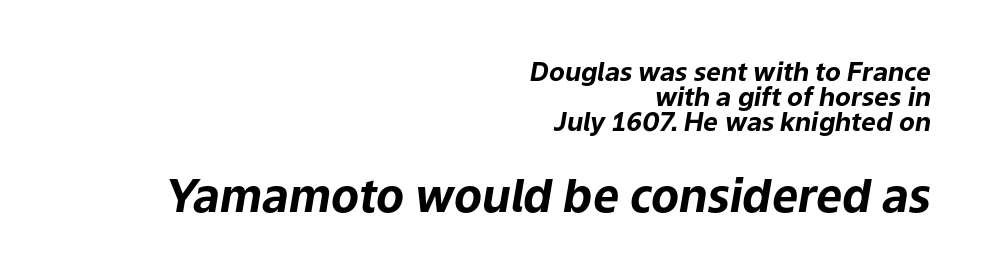
Q: Is the text bold? A: Yes.
Q: Is the text italic (slanted)? A: Yes, it leans right by about 9 degrees.
Q: Is the text underlined? A: No.
Q: How is the paragraph aligned? A: Right-aligned.
Q: Is the spacing between letters normal or unusually wide? A: Normal.
Q: Is the spacing between lines tight, normal or loose? A: Tight.
Q: Which block of text is set in a larger size, the first (top) or the second (bottom)? A: The second (bottom) one.
Q: Width (condensed, normal, or wide)? A: Normal.
Q: Stroke contrast? A: Low.
Q: x-height? A: Medium.
Q: Monospaced? A: No.
